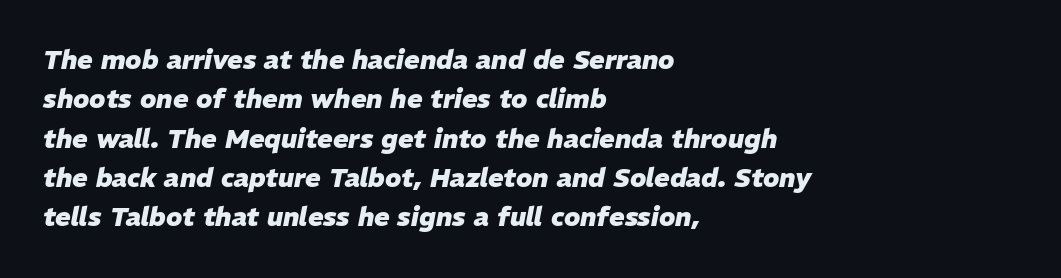
Q: Is the text bold? A: Yes.
Q: Is the text italic (slanted)? A: Yes, it leans right by about 11 degrees.
Q: Is the text underlined? A: No.
Q: How is the paragraph aligned? A: Left-aligned.
Q: Is the spacing between letters normal or unusually wide? A: Normal.
Q: Is the spacing between lines tight, normal or loose? A: Normal.
